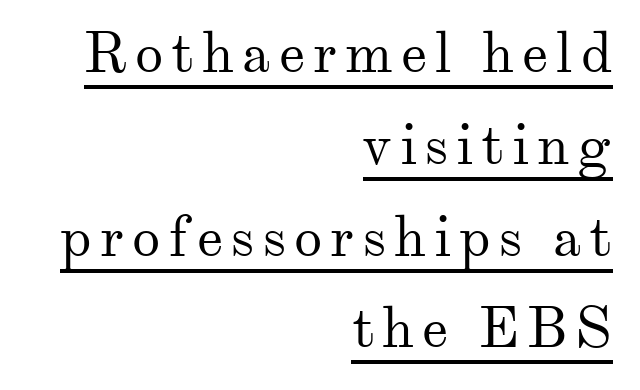
{"serif": "yes", "italic": "no", "bold": "no", "weight": "regular", "width": "normal", "stroke_contrast": "medium", "x_height": "small", "monospaced": "no", "underline": "yes", "align": "right", "line_spacing": "normal", "line_spacing_ratio": 1.61, "glyph_px": 57}
